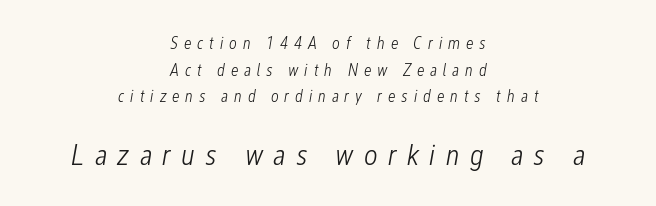
Reading top to bottom, the characters get bigger at the block break. Each line is balanced around a shared central axis. Loose tracking; the words dissolve into strings of separated letters. The line-height multiplier appears to be the usual default. The strokes are not fattened; the text isn't bold. Glance below the letters and you will spot only blank space.
